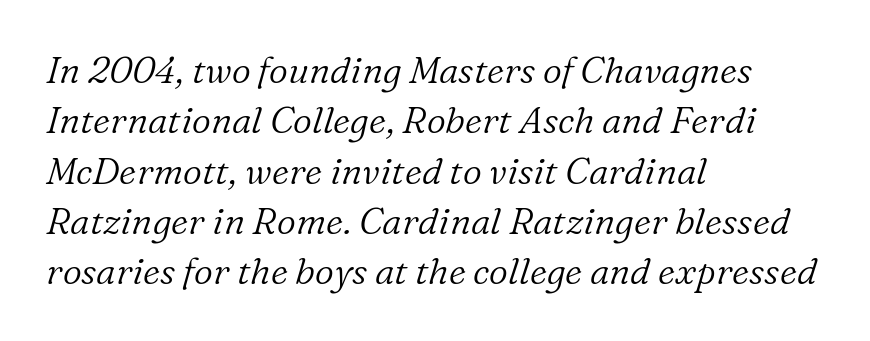
{"serif": "yes", "italic": "yes", "lean": "right", "slant_degrees": 16, "bold": "no", "weight": "light", "width": "normal", "stroke_contrast": "low", "x_height": "medium", "monospaced": "no", "underline": "no", "align": "left", "line_spacing": "normal", "line_spacing_ratio": 1.36, "letter_spacing": "normal", "letter_spacing_em": 0.0, "glyph_px": 37}
